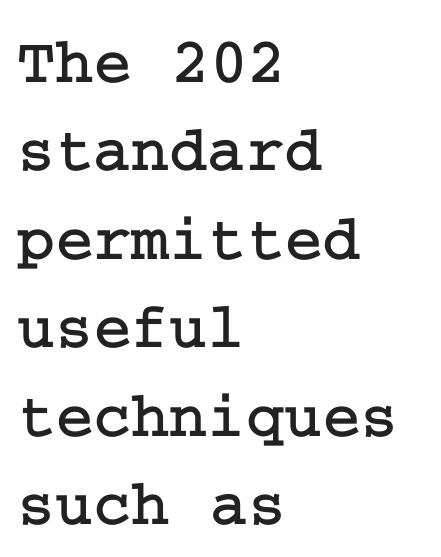
{"serif": "yes", "italic": "no", "width": "normal", "stroke_contrast": "low", "x_height": "medium", "underline": "no", "align": "left", "line_spacing": "normal", "line_spacing_ratio": 1.36, "letter_spacing": "normal", "letter_spacing_em": 0.0, "glyph_px": 65}
